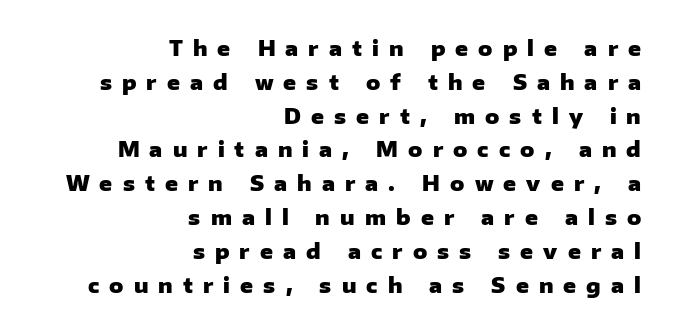
The image shows 21 px bold type, upright; set right-aligned, normal line spacing (1.61x), unusually wide letter spacing (+0.48 em), not underlined.
